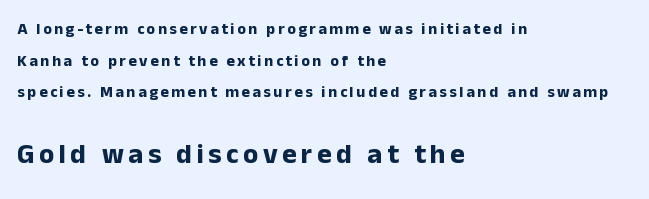
Note: no serifs on the glyphs. The passage shown is emphatically bold. The rendering uses natural spacing where letterforms have individual widths. Posture: upright roman. Teacher's note: observe the even left margin — that is flush-left alignment. Reading down the column, the eye jumps a long way to each next line.
